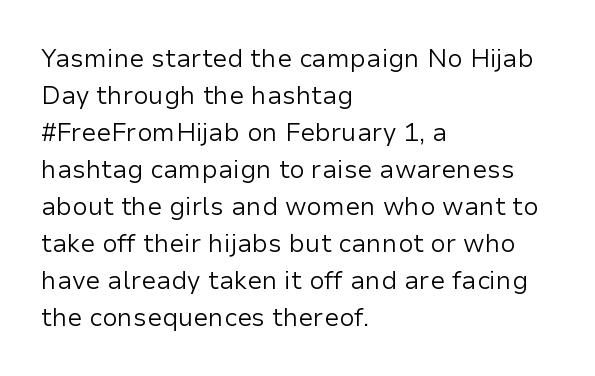
Q: Is the text bold? A: No.
Q: Is the text italic (slanted)? A: No, it is upright.
Q: Is the text underlined? A: No.
Q: How is the paragraph aligned? A: Left-aligned.
Q: Is the spacing between letters normal or unusually wide? A: Normal.
Q: Is the spacing between lines tight, normal or loose? A: Normal.
